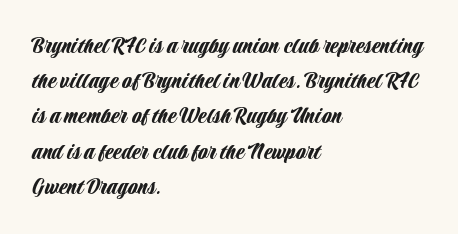
{"underline": "no", "align": "left", "line_spacing": "normal", "line_spacing_ratio": 1.41, "letter_spacing": "normal", "letter_spacing_em": 0.0, "glyph_px": 25}
